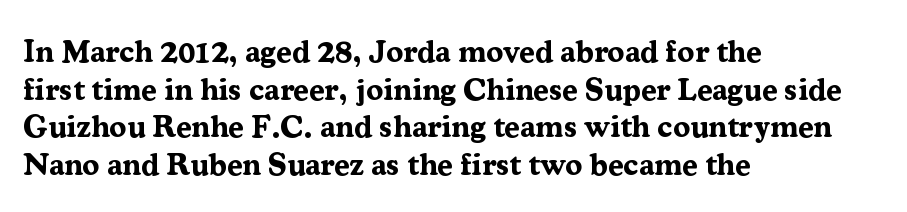
The rendering uses natural spacing where letterforms have individual widths. It's the straight-up-and-down kind of type. Does the type have serifs? Yes, each stem ends in a small foot. The letters sit at their default tracking, neither squeezed nor spread. Anything drawn beneath the words? Only blank space.
